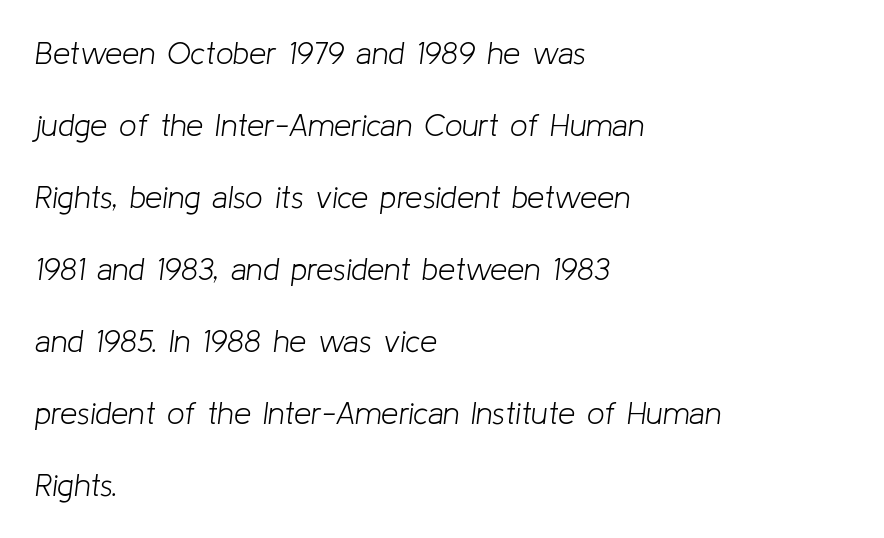
The image shows 31 px light type, italic (leaning right); set left-aligned, loose line spacing (2.32x), normal letter spacing, not underlined; low stroke contrast and a medium x-height.
